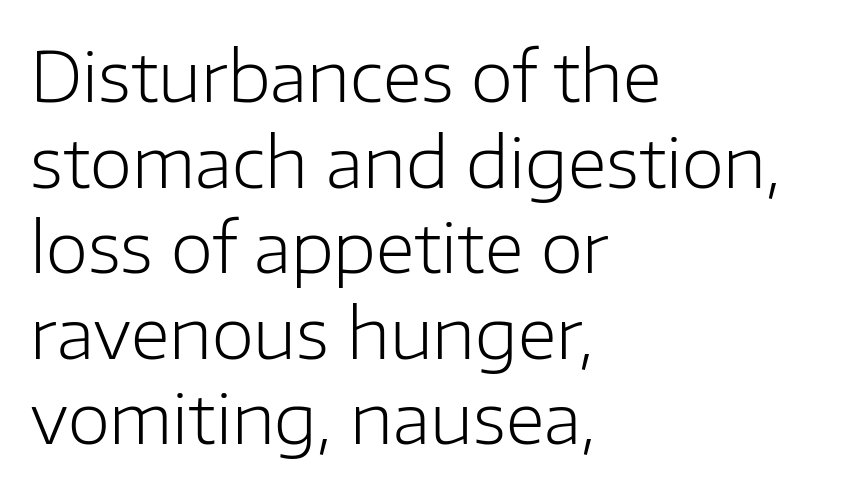
The image shows 69 px light sans-serif type, upright; set left-aligned, line spacing 1.24x, normal letter spacing, not underlined; low stroke contrast and a medium x-height.
